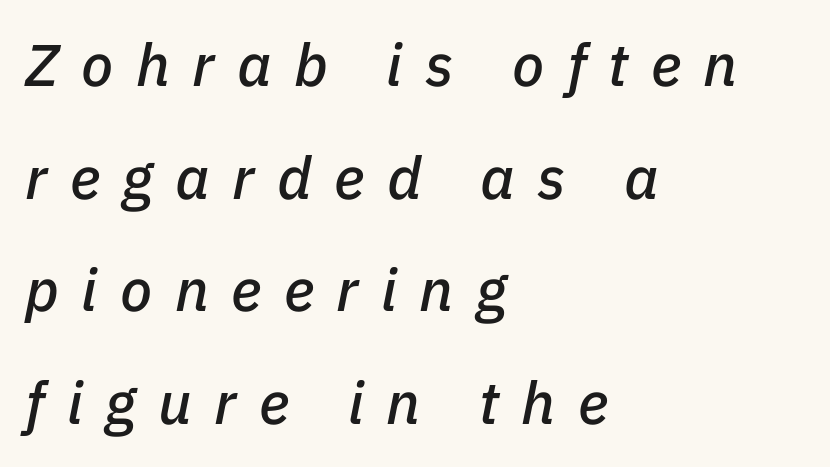
The ragged edge is on the right, which tells us the setting is flush left. The rendering inserts visible extra space after every character. Underline: absent. These lines are rendered in a variable-pitch font. Compared with ordinary roman type, these characters are visibly tilted. Vertical spacing — loose.
